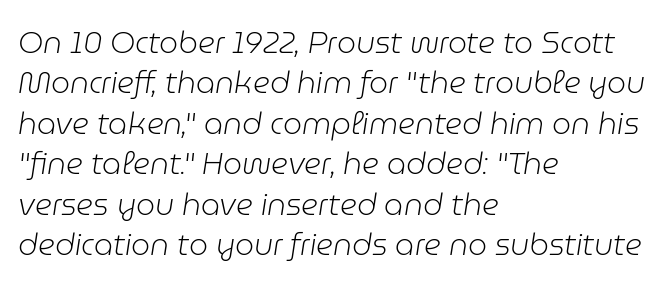
The image shows 30 px light type, italic (leaning right); set left-aligned, normal line spacing (1.35x), normal letter spacing, not underlined; low stroke contrast and a medium x-height.
